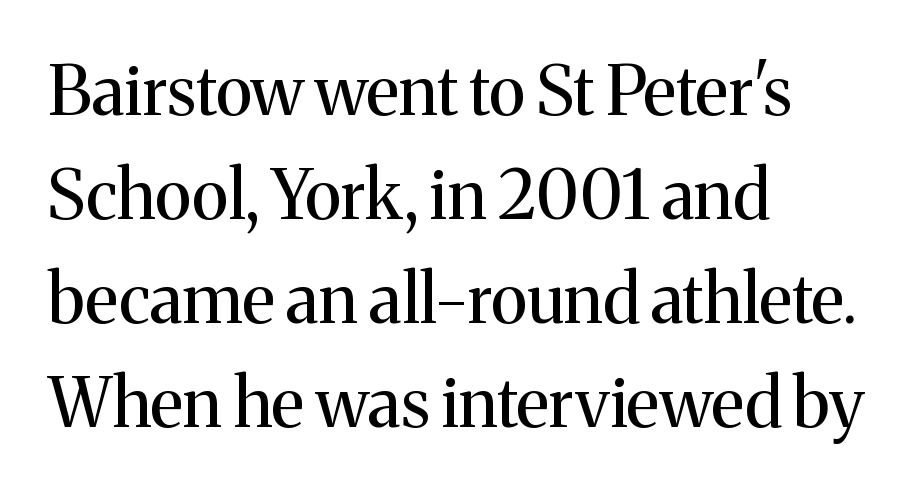
The image shows 68 px regular-weight serif type, upright; set left-aligned, normal line spacing (1.53x), normal letter spacing, not underlined; medium stroke contrast and a medium x-height.
